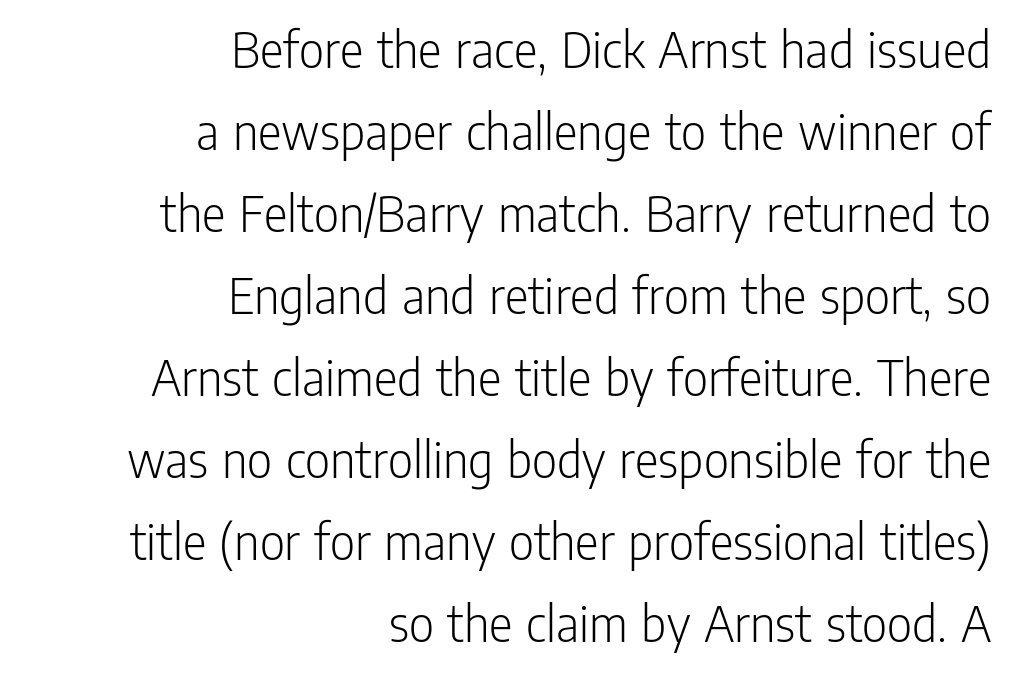
Q: Is the text bold? A: No.
Q: Is the text italic (slanted)? A: No, it is upright.
Q: Is the typeface a serif or a sans-serif typeface? A: Sans-serif.
Q: Is the text underlined? A: No.
Q: How is the paragraph aligned? A: Right-aligned.
Q: Is the spacing between letters normal or unusually wide? A: Normal.
Q: Is the spacing between lines tight, normal or loose? A: Normal.
Q: Width (condensed, normal, or wide)? A: Condensed.
Q: Stroke contrast? A: Low.
Q: x-height? A: Medium.
Q: Monospaced? A: No.
